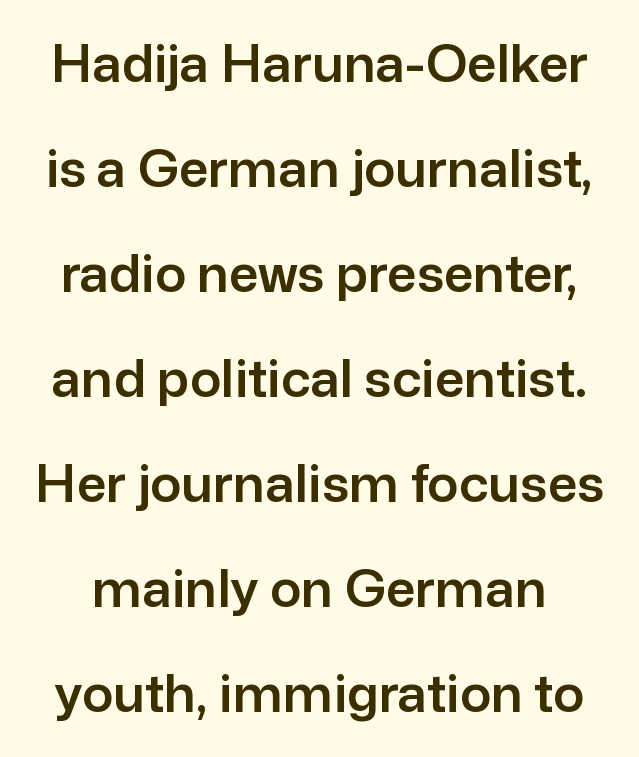
Q: Is the text italic (slanted)? A: No, it is upright.
Q: Is the typeface a serif or a sans-serif typeface? A: Sans-serif.
Q: Is the text underlined? A: No.
Q: Is the spacing between letters normal or unusually wide? A: Normal.
Q: Is the spacing between lines tight, normal or loose? A: Loose.
Q: Width (condensed, normal, or wide)? A: Normal.
Q: Stroke contrast? A: Low.
Q: x-height? A: Medium.
Q: Monospaced? A: No.
